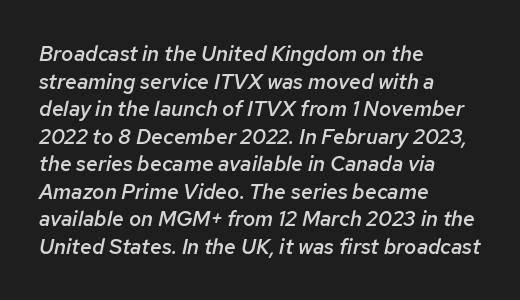
The text carries the slant typical of an italic or oblique font. The designer left line spacing at the default. Default kerning and tracking; the words read as compact shapes. A fair bit of extra ink — the face is semibold, not bold. This sample is left-justified, so line endings fall wherever the words run out.
